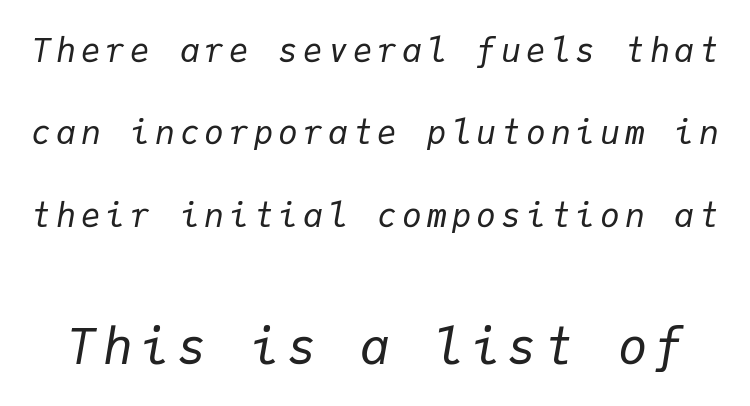
Q: Is the text bold? A: No.
Q: Is the text italic (slanted)? A: Yes, it leans right by about 9 degrees.
Q: Is the text underlined? A: No.
Q: Is the spacing between lines tight, normal or loose? A: Loose.
Q: Which block of text is set in a larger size, the first (top) or the second (bottom)? A: The second (bottom) one.
Q: Width (condensed, normal, or wide)? A: Normal.
Q: Stroke contrast? A: Low.
Q: x-height? A: Medium.
Q: Monospaced? A: Yes.
